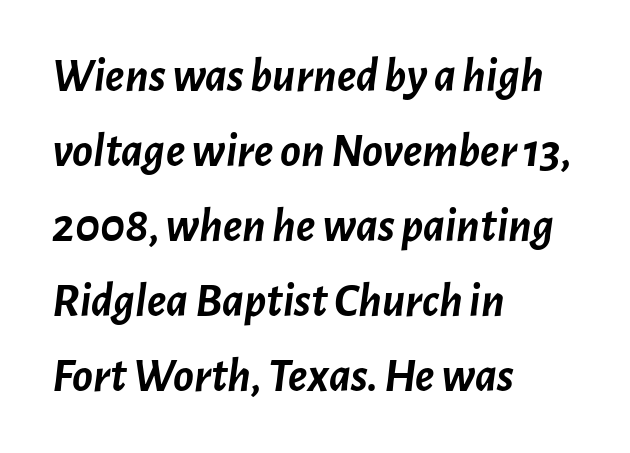
{"italic": "yes", "lean": "right", "slant_degrees": 7, "bold": "yes", "weight": "semibold", "width": "normal", "stroke_contrast": "low", "x_height": "medium", "monospaced": "no", "underline": "no", "align": "left", "line_spacing": "normal", "line_spacing_ratio": 1.56, "letter_spacing": "normal", "letter_spacing_em": 0.0, "glyph_px": 48}
